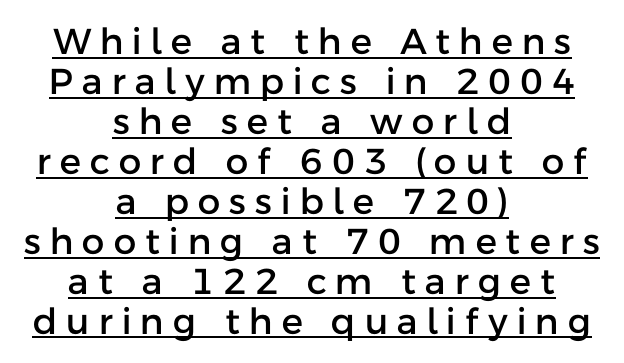
Q: Is the text italic (slanted)? A: No, it is upright.
Q: Is the typeface a serif or a sans-serif typeface? A: Sans-serif.
Q: Is the text underlined? A: Yes.
Q: How is the paragraph aligned? A: Centered.
Q: Is the spacing between letters normal or unusually wide? A: Unusually wide.
Q: Is the spacing between lines tight, normal or loose? A: Tight.
Q: Width (condensed, normal, or wide)? A: Normal.
Q: Stroke contrast? A: Low.
Q: x-height? A: Medium.
Q: Monospaced? A: No.
